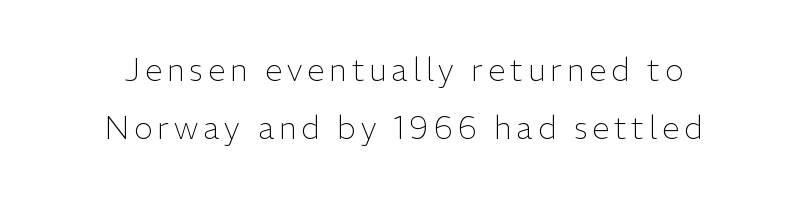
Q: Is the text bold? A: No.
Q: Is the text italic (slanted)? A: No, it is upright.
Q: Is the typeface a serif or a sans-serif typeface? A: Sans-serif.
Q: Is the text underlined? A: No.
Q: How is the paragraph aligned? A: Centered.
Q: Width (condensed, normal, or wide)? A: Normal.
Q: Stroke contrast? A: Low.
Q: x-height? A: Medium.
Q: Monospaced? A: No.
